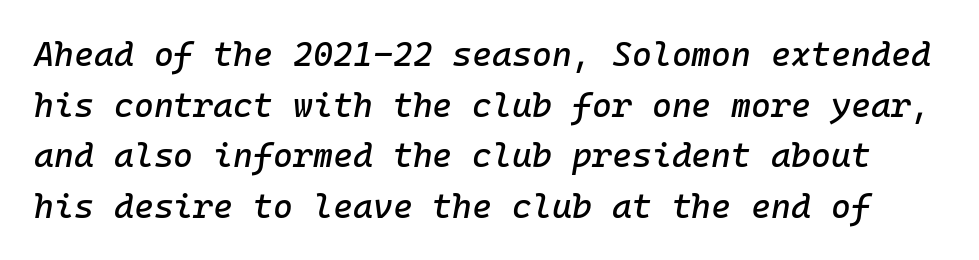
Q: Is the text italic (slanted)? A: Yes, it leans right by about 10 degrees.
Q: Is the text underlined? A: No.
Q: Is the spacing between letters normal or unusually wide? A: Normal.
Q: Is the spacing between lines tight, normal or loose? A: Normal.
Q: Width (condensed, normal, or wide)? A: Normal.
Q: Stroke contrast? A: Low.
Q: x-height? A: Medium.
Q: Monospaced? A: Yes.
